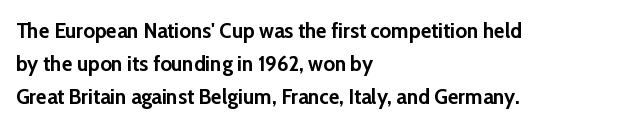
Q: Is the text bold? A: Yes.
Q: Is the text italic (slanted)? A: No, it is upright.
Q: Is the text underlined? A: No.
Q: How is the paragraph aligned? A: Left-aligned.
Q: Is the spacing between letters normal or unusually wide? A: Normal.
Q: Is the spacing between lines tight, normal or loose? A: Normal.
